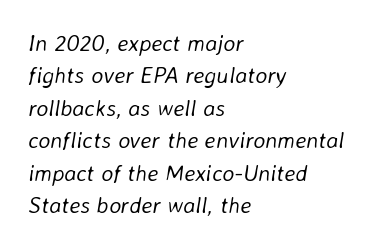
Stems and bowls with no extra thickness — not bold. Descenders hang freely into open space. Standard letterfit; no display-style spreading of the glyphs. Characters are canted at an angle relative to the baseline's perpendicular.
